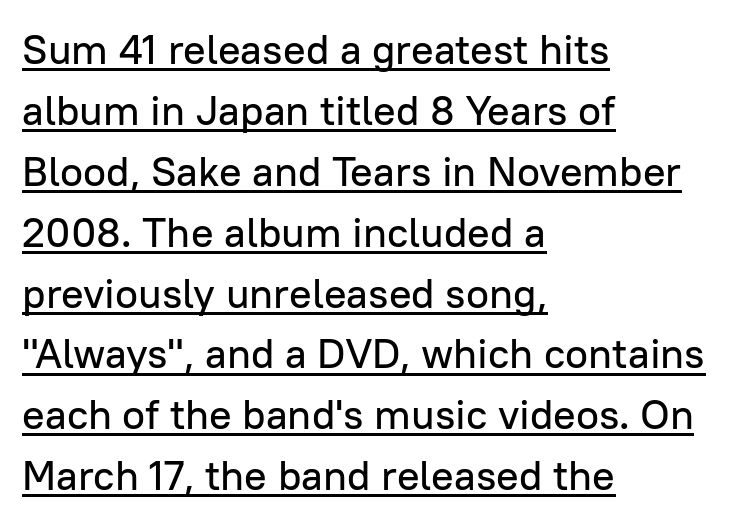
{"serif": "no", "italic": "no", "width": "normal", "stroke_contrast": "low", "x_height": "medium", "monospaced": "no", "underline": "yes", "align": "left", "line_spacing": "normal", "line_spacing_ratio": 1.45, "letter_spacing": "normal", "letter_spacing_em": 0.0, "glyph_px": 42}
